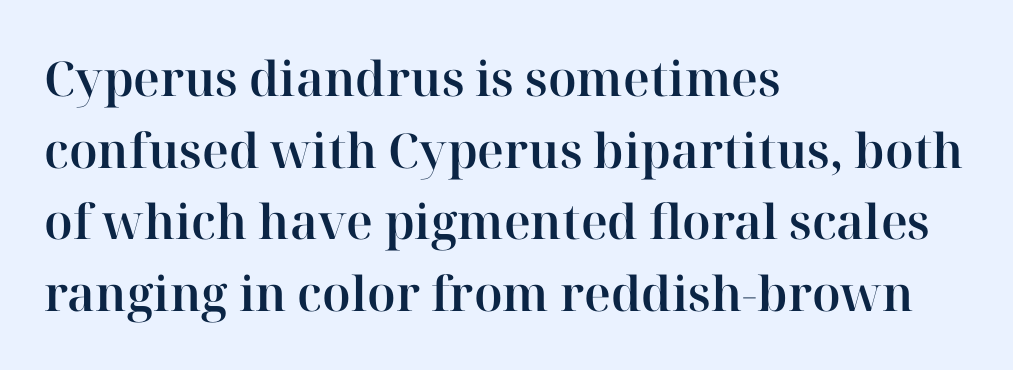
Q: Is the text italic (slanted)? A: No, it is upright.
Q: Is the typeface a serif or a sans-serif typeface? A: Serif.
Q: Is the text underlined? A: No.
Q: How is the paragraph aligned? A: Left-aligned.
Q: Is the spacing between letters normal or unusually wide? A: Normal.
Q: Is the spacing between lines tight, normal or loose? A: Normal.
Q: Width (condensed, normal, or wide)? A: Normal.
Q: Stroke contrast? A: High.
Q: x-height? A: Medium.
Q: Monospaced? A: No.
